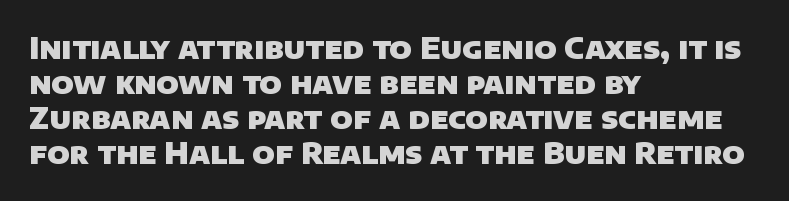
This rendering leaves character spacing at its baseline value. Plain, unruled lines of type. Typesetter's note: full bold, strokes at maximum text heaviness. The lines are quadded left.
